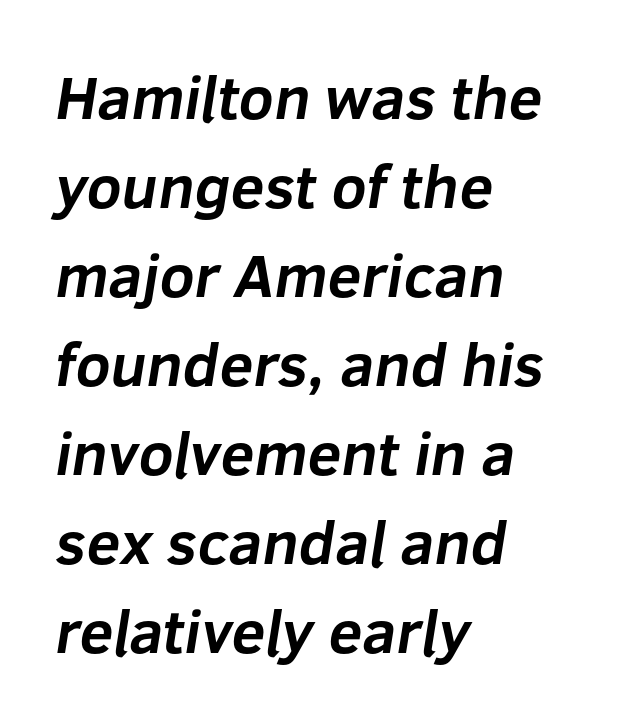
{"serif": "no", "bold": "yes", "weight": "bold", "width": "normal", "stroke_contrast": "low", "x_height": "medium", "monospaced": "no", "underline": "no", "align": "left", "line_spacing": "normal", "line_spacing_ratio": 1.46, "letter_spacing": "normal", "letter_spacing_em": 0.0, "glyph_px": 61}
